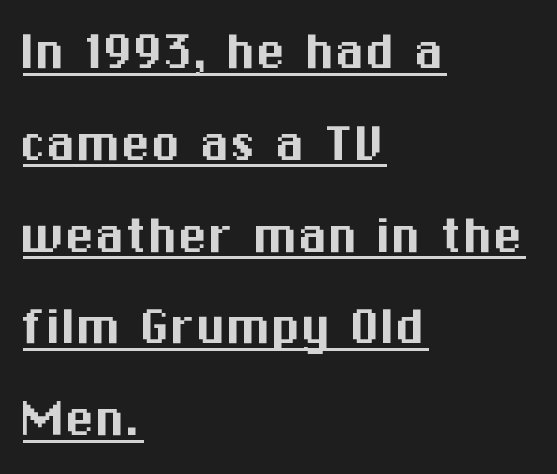
{"serif": "no", "italic": "no", "width": "normal", "stroke_contrast": "medium", "x_height": "medium", "monospaced": "no", "underline": "yes", "align": "left", "line_spacing": "normal", "line_spacing_ratio": 1.53, "letter_spacing": "normal", "letter_spacing_em": 0.0, "glyph_px": 60}
